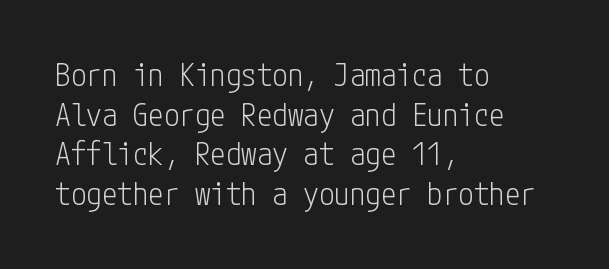
Q: Is the text bold? A: No.
Q: Is the text italic (slanted)? A: No, it is upright.
Q: Is the typeface a serif or a sans-serif typeface? A: Sans-serif.
Q: Is the text underlined? A: No.
Q: How is the paragraph aligned? A: Left-aligned.
Q: Is the spacing between letters normal or unusually wide? A: Normal.
Q: Is the spacing between lines tight, normal or loose? A: Normal.
Q: Width (condensed, normal, or wide)? A: Condensed.
Q: Stroke contrast? A: Low.
Q: x-height? A: Medium.
